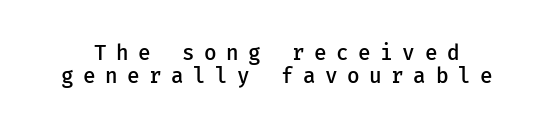
The letters are spread apart with noticeably loose tracking. Every character sits straight up, as roman type does. Notice how descenders almost collide with the ascenders below — that's tight leading. Descender tails drop into unmarked territory. In terms of weight, the rendering is demibold, just under bold.
